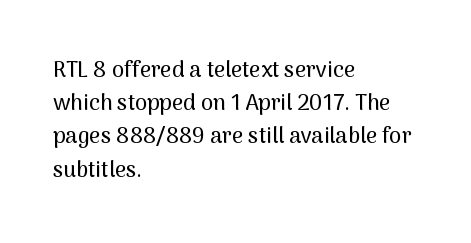
{"italic": "no", "underline": "no", "align": "left", "line_spacing": "normal", "line_spacing_ratio": 1.51, "letter_spacing": "normal", "letter_spacing_em": 0.0, "glyph_px": 22}
